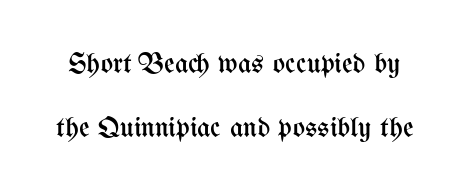
Q: Is the text bold? A: No.
Q: Is the text italic (slanted)? A: No, it is upright.
Q: Is the text underlined? A: No.
Q: Is the spacing between letters normal or unusually wide? A: Normal.
Q: Is the spacing between lines tight, normal or loose? A: Loose.
Q: Width (condensed, normal, or wide)? A: Condensed.
Q: Stroke contrast? A: Medium.
Q: x-height? A: Medium.
Q: Monospaced? A: No.
